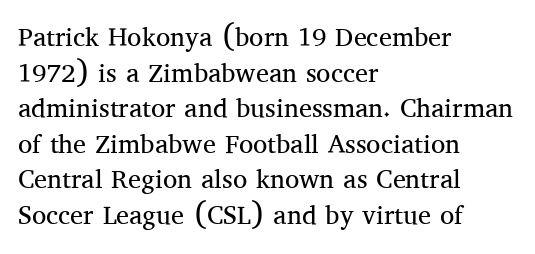
The line texture is even and compact thanks to regular tracking. Honestly, the row spacing looks completely unremarkable. Every row of glyphs begins at an identical x-position on the left. The letters stand straight up with perfectly vertical stems. Stroke thickness stays within the range of a standard reading face or lighter. Unmarked baselines from the first word to the last.
